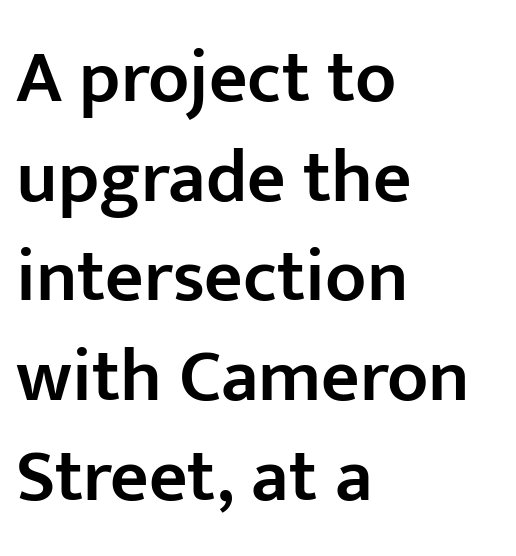
Q: Is the text bold? A: Semi-bold.
Q: Is the text italic (slanted)? A: No, it is upright.
Q: Is the typeface a serif or a sans-serif typeface? A: Sans-serif.
Q: Is the text underlined? A: No.
Q: How is the paragraph aligned? A: Left-aligned.
Q: Is the spacing between letters normal or unusually wide? A: Normal.
Q: Is the spacing between lines tight, normal or loose? A: Normal.
Q: Width (condensed, normal, or wide)? A: Normal.
Q: Stroke contrast? A: Low.
Q: x-height? A: Medium.
Q: Monospaced? A: No.
